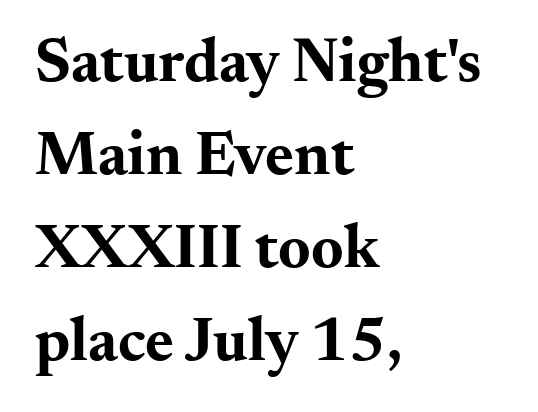
In terms of letterform style, serifs are clearly present. The rendering uses natural spacing where letterforms have individual widths. It's the straight-up-and-down kind of type. These lines sit exactly where default settings would place them. Every row of glyphs begins at an identical x-position on the left. Students, note that the glyphs here touch the page at normal intervals.
